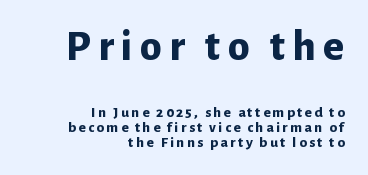
This is the regular roman posture of the typeface. Set as a true bold cut, around the 700 mark. Cramped leading. Alignment: flush right. The rendering shrinks the type as you move from the upper chunk to the lower. The area under the type is left untouched.
